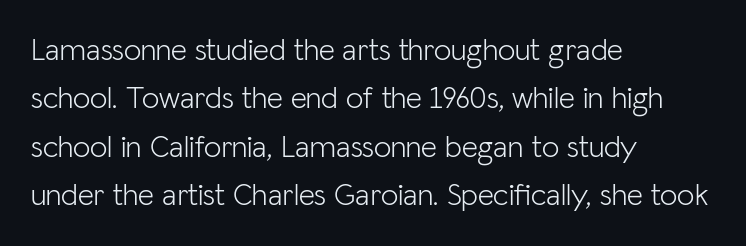
{"serif": "no", "italic": "no", "bold": "no", "weight": "light", "width": "normal", "stroke_contrast": "low", "x_height": "medium", "monospaced": "no", "underline": "no", "align": "left", "line_spacing": "normal", "line_spacing_ratio": 1.56, "letter_spacing": "normal", "letter_spacing_em": 0.0, "glyph_px": 31}
